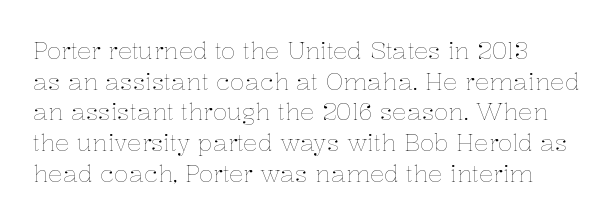
The image shows 24 px text type, upright; set normal line spacing (1.28x), normal letter spacing, not underlined.
